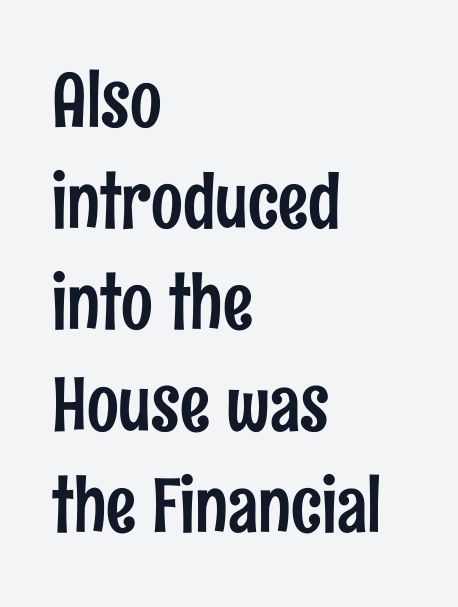
This rendering employs a face without finishing strokes, i.e., a sans-serif. Do the characters align in a grid? No, the font is proportional. Tracking here is standard; glyphs follow each other at the usual distance. The paragraph shown leans on its left margin. Every stem runs plumb, perpendicular to the baseline.
